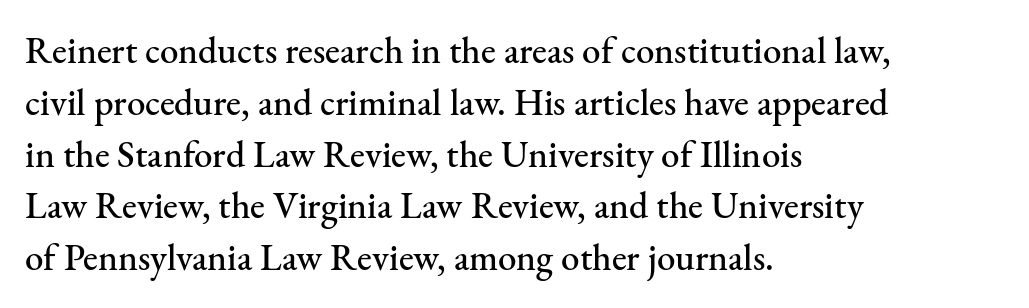
The designer went with a serif here, giving each stem small feet. Rows of type keep a routine distance in the vertical direction. The specimen reads as upright at a glance. The passage shown is not underscored anywhere. The text block is weighted toward the left margin, trailing off unevenly rightward.
